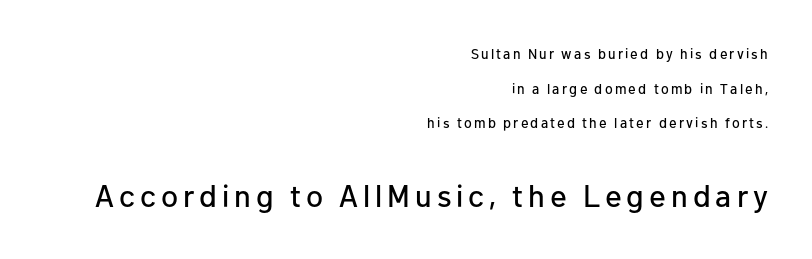
The image shows 31 px sans-serif type, upright; set right-aligned, loose line spacing (2.47x), not underlined; the second (bottom) block is 2.21x larger; low stroke contrast and a medium x-height.
